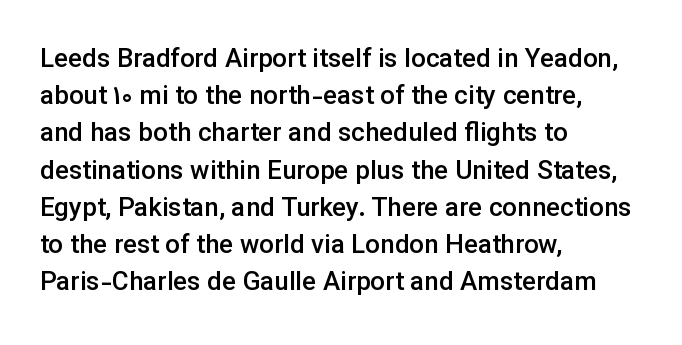
The image shows 26 px text type, upright; set left-aligned, normal line spacing (1.43x), normal letter spacing, not underlined.
